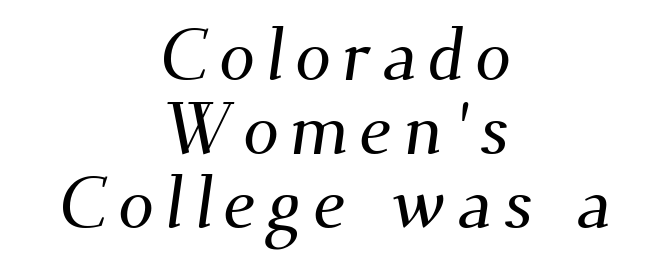
Rows of type sit shoulder to shoulder in the vertical direction. Note: serifs present on the glyphs. Character widths vary here, with narrow letters taking less room than wide ones. Check the space under the baseline: it is left empty.
